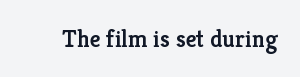
Q: Is the text bold? A: Semi-bold.
Q: Is the text italic (slanted)? A: No, it is upright.
Q: Is the text underlined? A: No.
Q: Is the spacing between letters normal or unusually wide? A: Normal.
